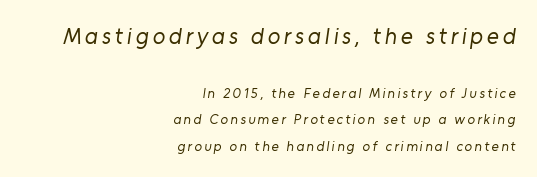
Q: Is the text bold? A: No.
Q: Is the text underlined? A: No.
Q: How is the paragraph aligned? A: Right-aligned.
Q: Which block of text is set in a larger size, the first (top) or the second (bottom)? A: The first (top) one.
